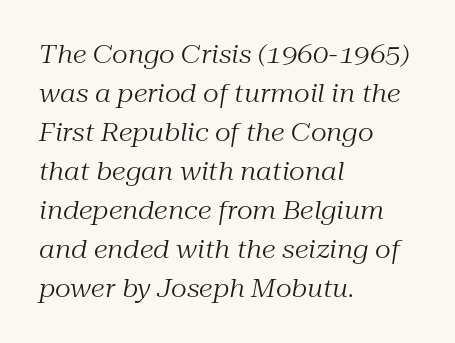
{"italic": "yes", "lean": "right", "slant_degrees": 10, "bold": "no", "underline": "no", "align": "left", "line_spacing": "normal", "line_spacing_ratio": 1.56, "letter_spacing": "normal", "letter_spacing_em": 0.0, "glyph_px": 25}
